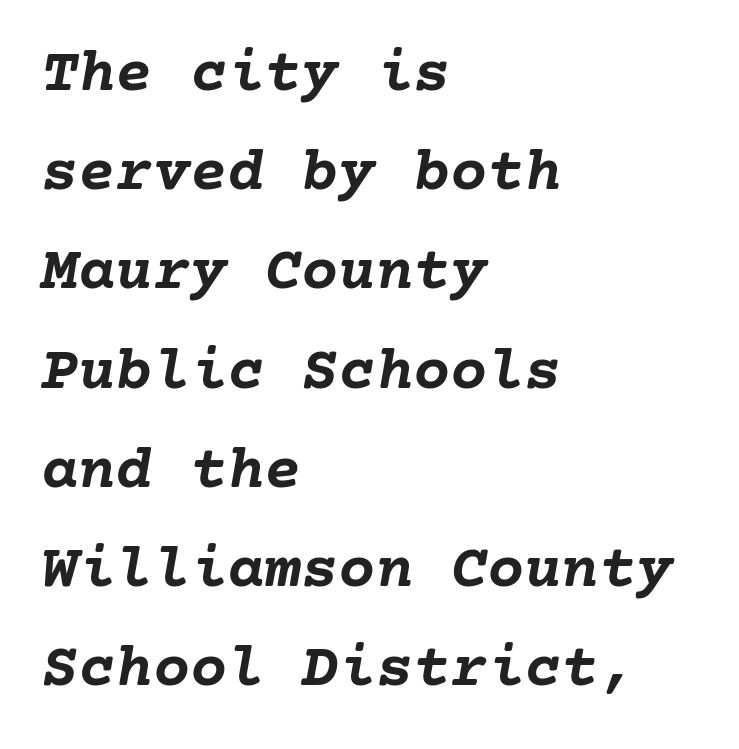
The specimen reads as italic at a glance. Leading: standard. The lines are quadded left. Compared with typical body copy, the letter spacing here is the same. The zone under the glyphs is completely vacant.
